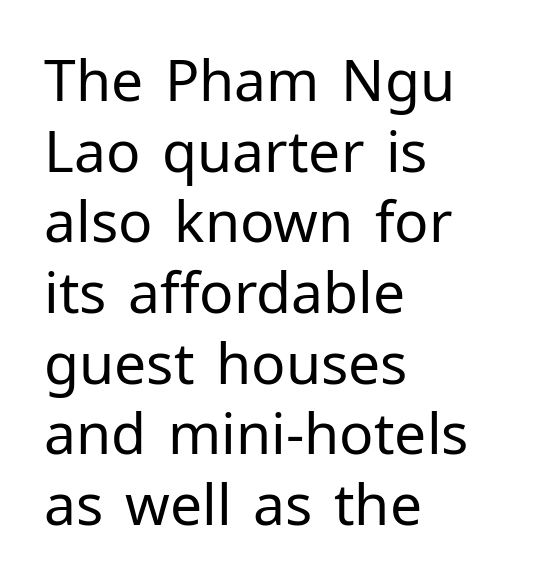
The image shows 57 px regular-weight sans-serif type, upright; set left-aligned, line spacing 1.24x, normal letter spacing, not underlined; low stroke contrast and a medium x-height.
